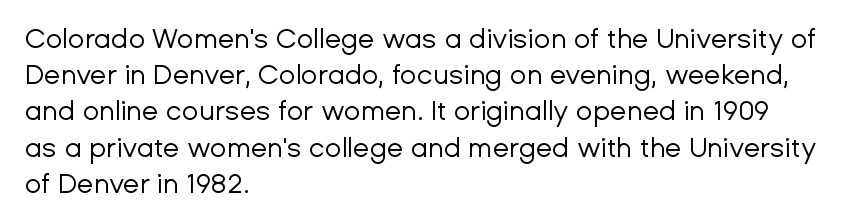
Q: Is the text bold? A: No.
Q: Is the text italic (slanted)? A: No, it is upright.
Q: Is the text underlined? A: No.
Q: How is the paragraph aligned? A: Left-aligned.
Q: Is the spacing between letters normal or unusually wide? A: Normal.
Q: Is the spacing between lines tight, normal or loose? A: Normal.
